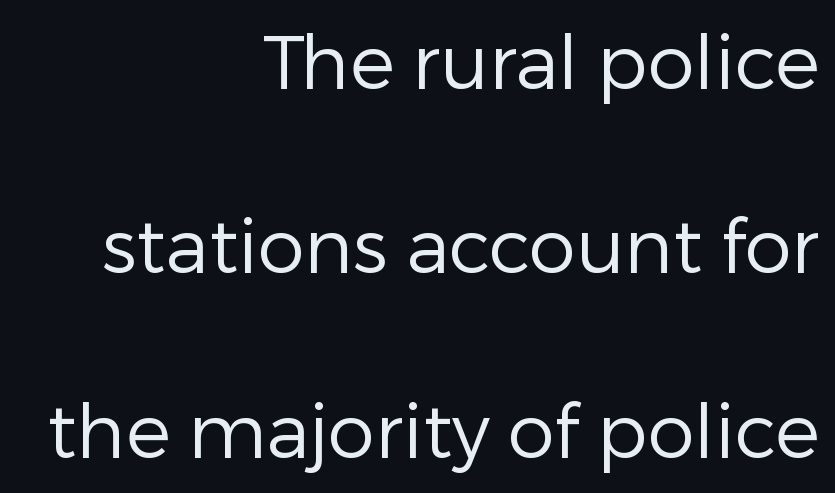
Q: Is the text bold? A: No.
Q: Is the text italic (slanted)? A: No, it is upright.
Q: Is the typeface a serif or a sans-serif typeface? A: Sans-serif.
Q: Is the text underlined? A: No.
Q: How is the paragraph aligned? A: Right-aligned.
Q: Is the spacing between letters normal or unusually wide? A: Normal.
Q: Is the spacing between lines tight, normal or loose? A: Loose.
Q: Width (condensed, normal, or wide)? A: Normal.
Q: Stroke contrast? A: Low.
Q: x-height? A: Medium.
Q: Monospaced? A: No.
